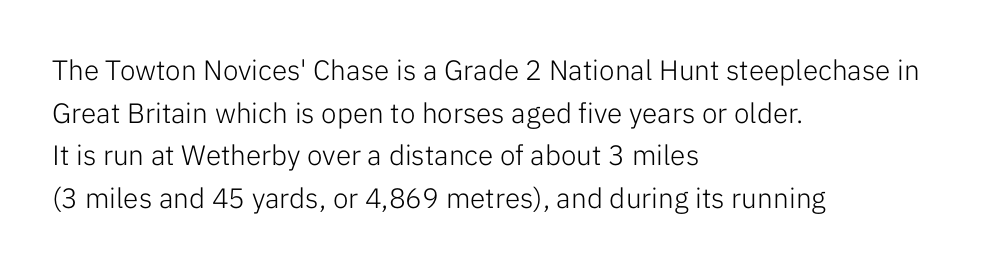
{"serif": "no", "italic": "no", "bold": "no", "weight": "light", "width": "normal", "stroke_contrast": "low", "x_height": "medium", "monospaced": "no", "underline": "no", "align": "left", "line_spacing": "normal", "line_spacing_ratio": 1.52, "letter_spacing": "normal", "letter_spacing_em": 0.0, "glyph_px": 28}
